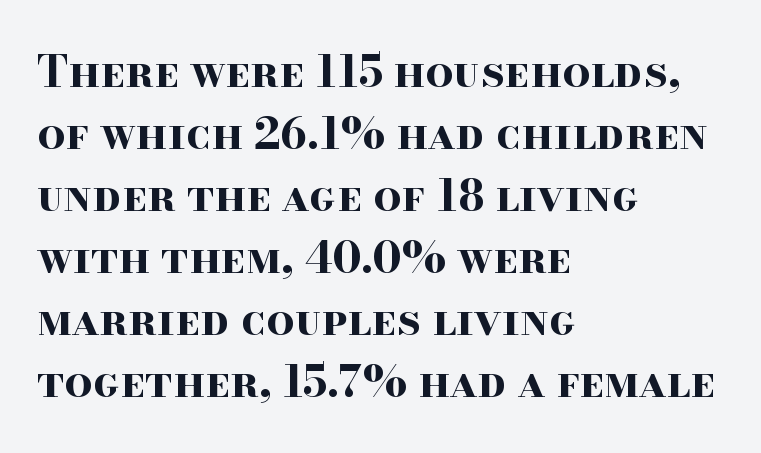
Q: Is the text bold? A: Yes.
Q: Is the text italic (slanted)? A: No, it is upright.
Q: Is the typeface a serif or a sans-serif typeface? A: Serif.
Q: Is the text underlined? A: No.
Q: How is the paragraph aligned? A: Left-aligned.
Q: Is the spacing between letters normal or unusually wide? A: Normal.
Q: Is the spacing between lines tight, normal or loose? A: Normal.
Q: Width (condensed, normal, or wide)? A: Wide.
Q: Stroke contrast? A: High.
Q: x-height? A: Small.
Q: Monospaced? A: No.
